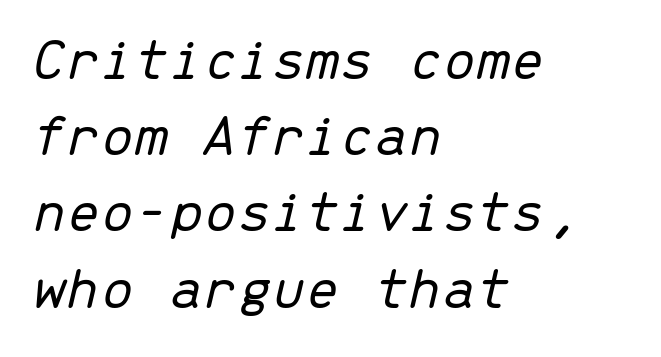
Q: Is the text bold? A: No.
Q: Is the text italic (slanted)? A: Yes, it leans right by about 13 degrees.
Q: Is the text underlined? A: No.
Q: How is the paragraph aligned? A: Left-aligned.
Q: Is the spacing between letters normal or unusually wide? A: Normal.
Q: Is the spacing between lines tight, normal or loose? A: Normal.
Q: Width (condensed, normal, or wide)? A: Normal.
Q: Stroke contrast? A: Low.
Q: x-height? A: Medium.
Q: Monospaced? A: Yes.
